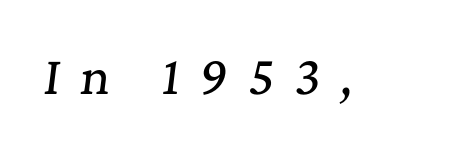
Q: Is the text italic (slanted)? A: Yes, it leans right by about 7 degrees.
Q: Is the typeface a serif or a sans-serif typeface? A: Serif.
Q: Is the text underlined? A: No.
Q: Is the spacing between letters normal or unusually wide? A: Unusually wide.
Q: Width (condensed, normal, or wide)? A: Normal.
Q: Stroke contrast? A: Medium.
Q: x-height? A: Medium.
Q: Monospaced? A: No.
